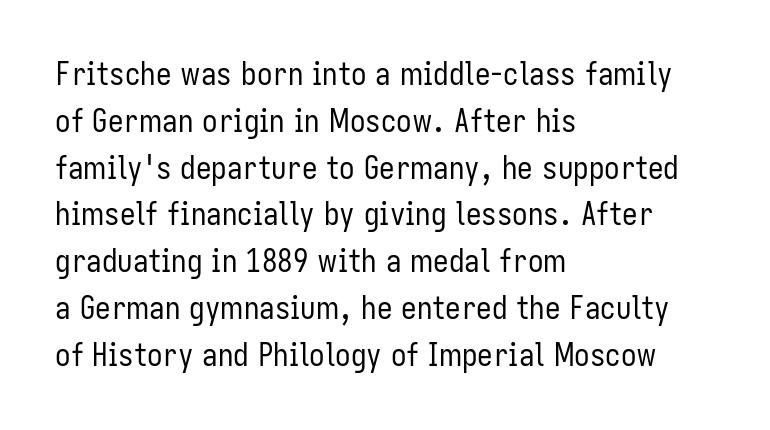
The image shows 31 px regular-weight, condensed sans-serif type, upright; set left-aligned, normal line spacing (1.51x), normal letter spacing, not underlined; low stroke contrast and a medium x-height.
